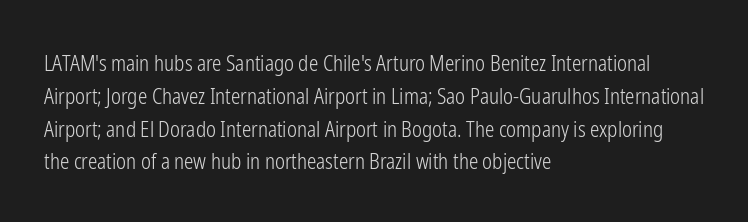
{"italic": "no", "bold": "no", "underline": "no", "align": "left", "line_spacing": "normal", "line_spacing_ratio": 1.56, "letter_spacing": "normal", "letter_spacing_em": 0.0, "glyph_px": 21}
